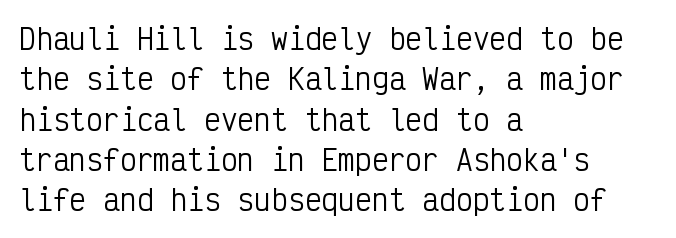
Q: Is the text bold? A: No.
Q: Is the text italic (slanted)? A: No, it is upright.
Q: Is the typeface a serif or a sans-serif typeface? A: Sans-serif.
Q: Is the text underlined? A: No.
Q: How is the paragraph aligned? A: Left-aligned.
Q: Is the spacing between letters normal or unusually wide? A: Normal.
Q: Is the spacing between lines tight, normal or loose? A: Normal.
Q: Width (condensed, normal, or wide)? A: Condensed.
Q: Stroke contrast? A: Low.
Q: x-height? A: Medium.
Q: Monospaced? A: Yes.
